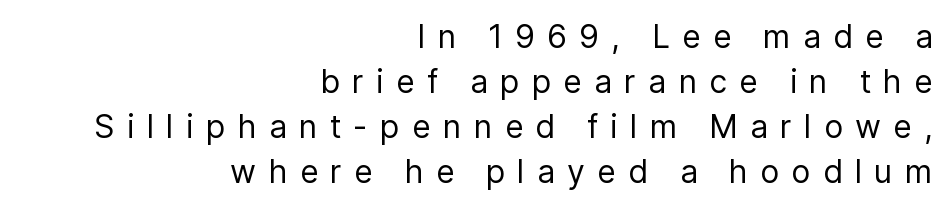
The horizontal fit of the characters is loose and conspicuously gappy. Bare-footed words on every line. Compared with a flush-left layout, this one pins lines to the opposite, right side. Every stem runs plumb, perpendicular to the baseline.
